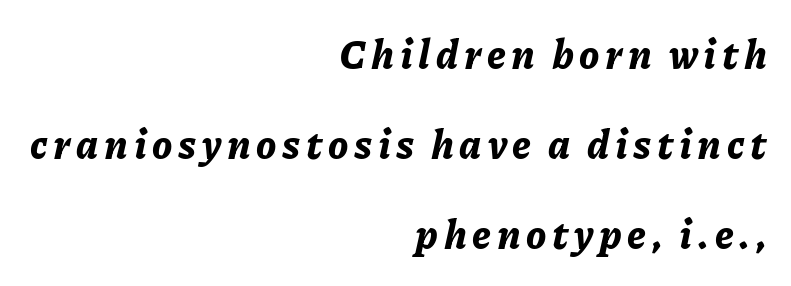
Q: Is the text bold? A: Yes.
Q: Is the text italic (slanted)? A: Yes, it leans right by about 11 degrees.
Q: Is the text underlined? A: No.
Q: How is the paragraph aligned? A: Right-aligned.
Q: Is the spacing between lines tight, normal or loose? A: Loose.
Q: Width (condensed, normal, or wide)? A: Normal.
Q: Stroke contrast? A: Low.
Q: x-height? A: Medium.
Q: Monospaced? A: No.
